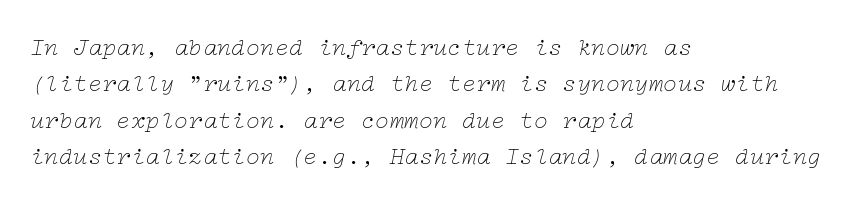
The image shows 24 px text type, italic (leaning right); set left-aligned, normal line spacing (1.52x), normal letter spacing, not underlined.
